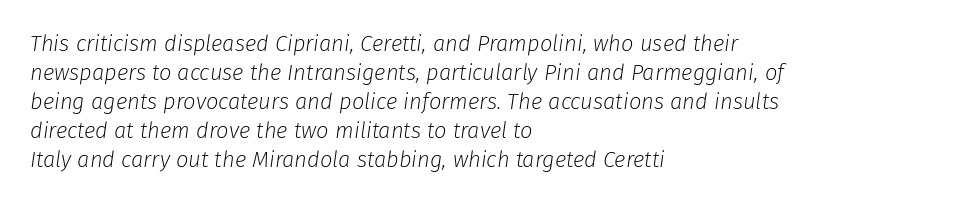
The image shows 22 px text type, italic (leaning right); set left-aligned, normal line spacing (1.32x), normal letter spacing, not underlined.
